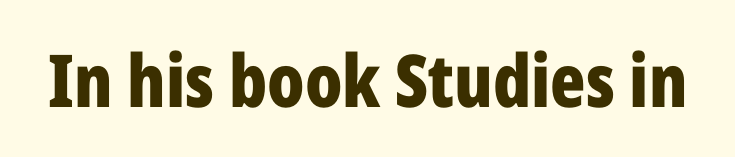
{"serif": "no", "italic": "no", "bold": "yes", "weight": "bold", "width": "condensed", "stroke_contrast": "low", "x_height": "medium", "monospaced": "no", "underline": "no", "letter_spacing": "normal", "letter_spacing_em": 0.0, "glyph_px": 73}
